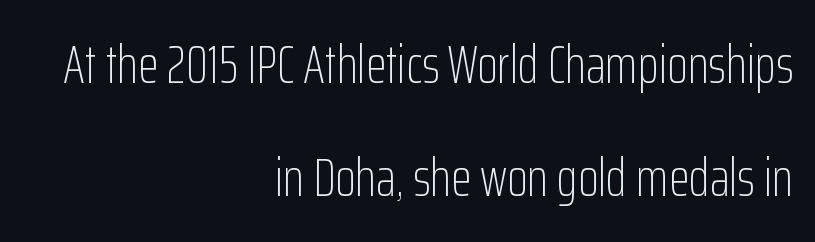
The image shows 53 px light, condensed sans-serif type, upright; set right-aligned, loose line spacing (2.13x), normal letter spacing, not underlined; low stroke contrast and a medium x-height.
